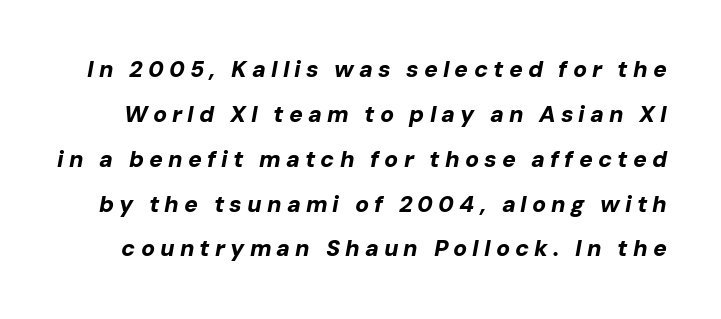
Plain, unruled lines of type. The specimen reads as italic at a glance. This rendering widens character spacing well past its baseline value. The letters are bold, with thick, heavy strokes.
